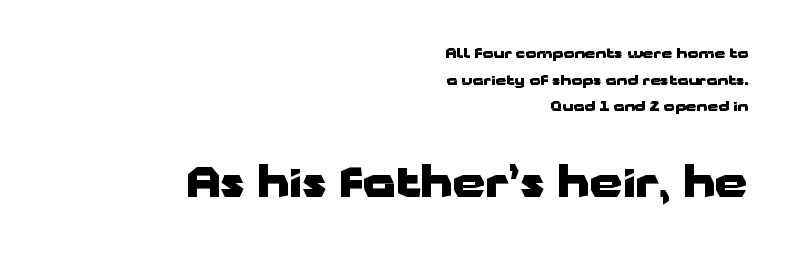
Of the two passages, the one underneath uses the larger point size. The letters sit at their default tracking, neither squeezed nor spread. A great deal of white space separates one row of letters from the next. Vertical strokes here are truly vertical. Stroke terminals: plain, sans-serif. Plenty of ink on the page — the face is bold.
